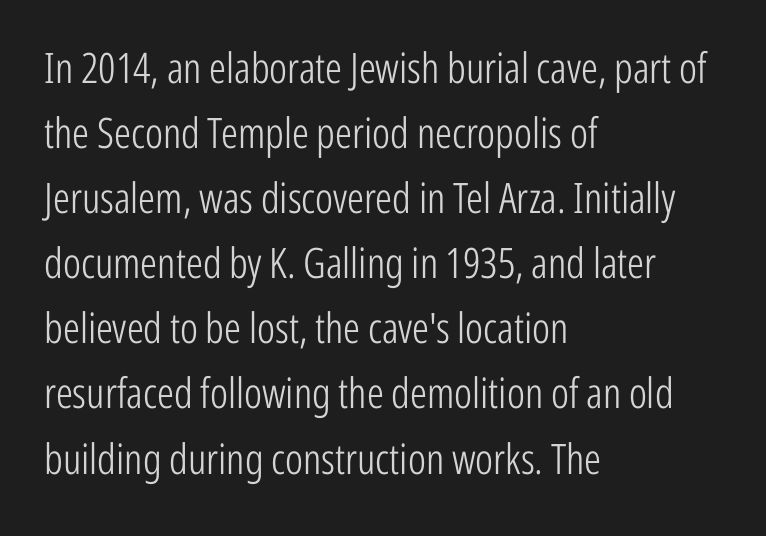
The weight tops out at a normal text grade. Classification — sans serif. A classic flush-left, rag-right setting is used for this passage. In terms of posture, this sample is upright. A typesetter would call this proportional, since set widths differ per character. Is there much room between lines? A standard amount, neither cramped nor airy.
